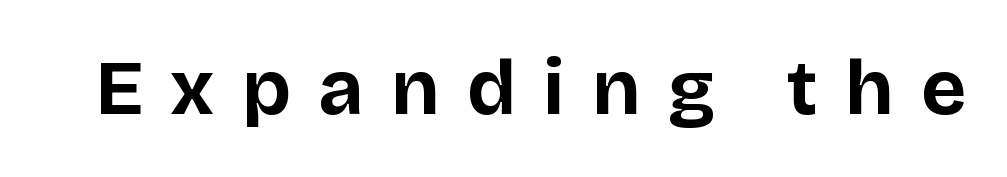
The image shows 78 px bold sans-serif type, upright; set unusually wide letter spacing (+0.35 em), not underlined; low stroke contrast and a large x-height.
